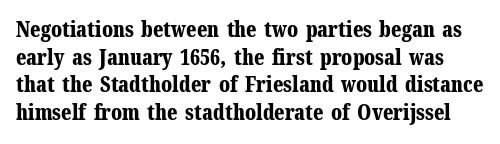
{"italic": "no", "bold": "yes", "underline": "no", "line_spacing": "normal", "line_spacing_ratio": 1.32, "letter_spacing": "normal", "letter_spacing_em": 0.0, "glyph_px": 21}
